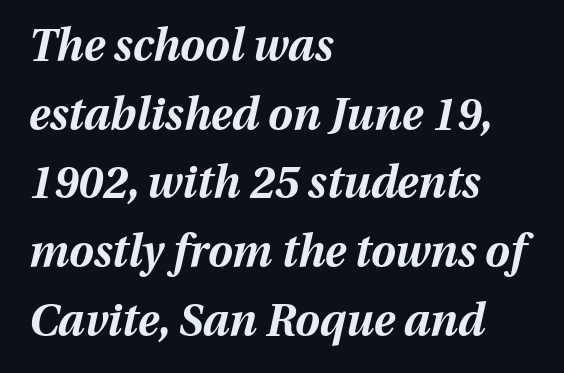
The image shows 44 px bold type, italic (leaning right); set left-aligned, normal line spacing (1.56x), normal letter spacing, not underlined; medium stroke contrast and a medium x-height.
